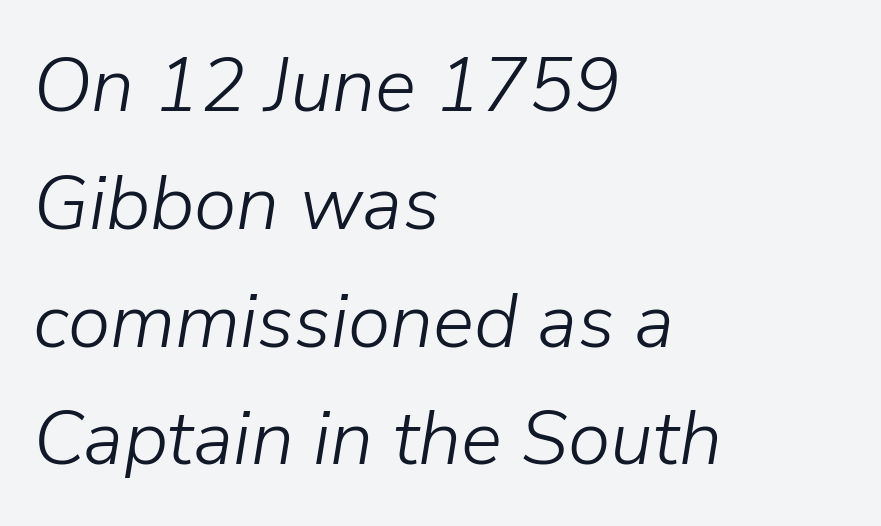
The leading is moderate, giving the passage an even texture. A quiet, ordinary-to-light weight characterises the typeface. Unmarked baselines from the first word to the last. All the whitespace from short lines collects on the right. You can tell it's italic because the verticals aren't actually vertical.
